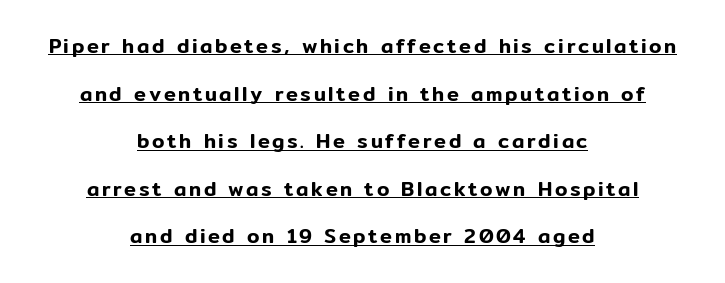
The image shows 20 px text type, upright; set centered, loose line spacing (2.38x), underlined.
